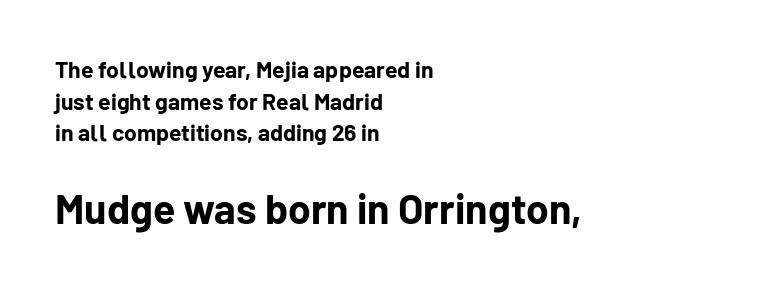
The image shows 41 px bold sans-serif type, upright; set left-aligned, normal line spacing (1.38x), normal letter spacing, not underlined; the second (bottom) block is 1.78x larger; low stroke contrast and a medium x-height.
